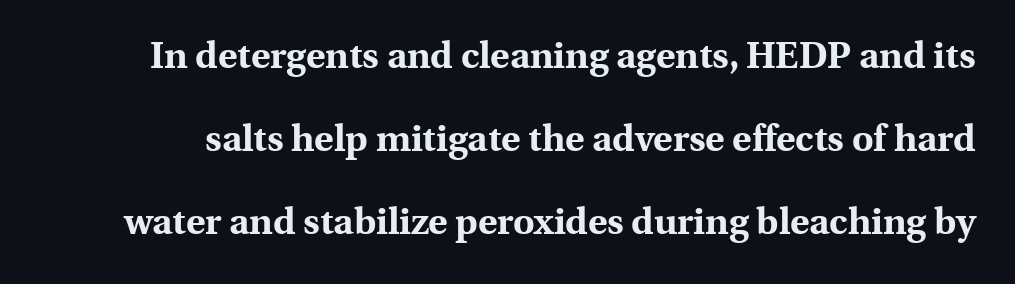
The image shows 37 px bold serif type, upright; set loose line spacing (2.24x), normal letter spacing, not underlined; a medium x-height.
